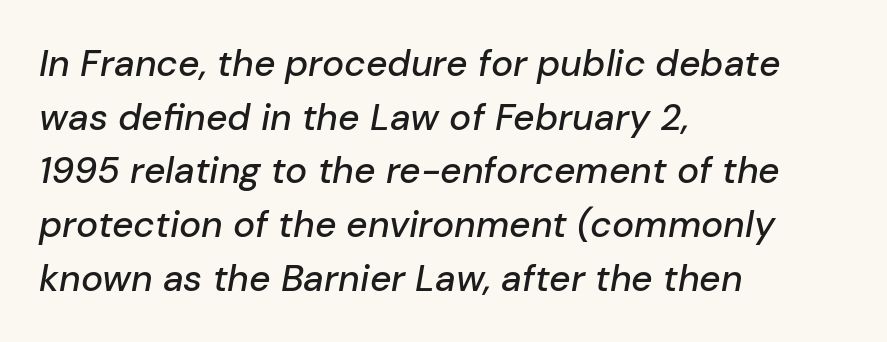
Q: Is the text italic (slanted)? A: Yes, it leans right by about 10 degrees.
Q: Is the text underlined? A: No.
Q: How is the paragraph aligned? A: Left-aligned.
Q: Is the spacing between letters normal or unusually wide? A: Normal.
Q: Is the spacing between lines tight, normal or loose? A: Normal.
Q: Width (condensed, normal, or wide)? A: Normal.
Q: Stroke contrast? A: Low.
Q: x-height? A: Medium.
Q: Monospaced? A: No.
